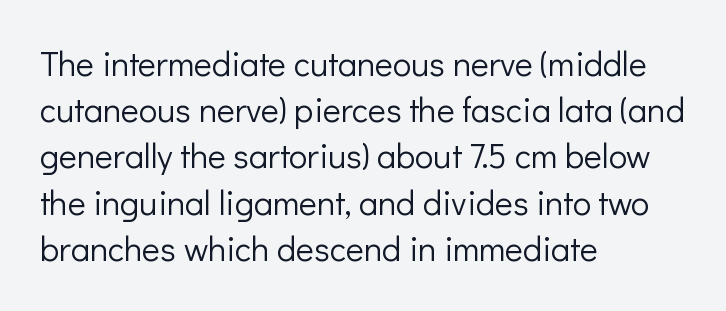
Q: Is the text bold? A: No.
Q: Is the text italic (slanted)? A: No, it is upright.
Q: Is the typeface a serif or a sans-serif typeface? A: Sans-serif.
Q: Is the text underlined? A: No.
Q: How is the paragraph aligned? A: Left-aligned.
Q: Is the spacing between letters normal or unusually wide? A: Normal.
Q: Is the spacing between lines tight, normal or loose? A: Normal.
Q: Width (condensed, normal, or wide)? A: Normal.
Q: Stroke contrast? A: Low.
Q: x-height? A: Medium.
Q: Monospaced? A: No.
